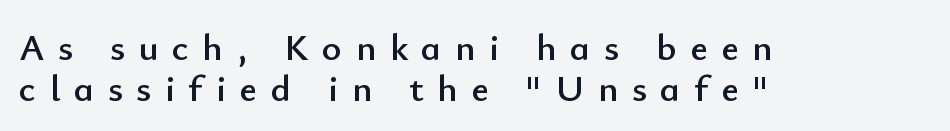
Vertically, the passage feels compressed, each row crowding the next. Any mark beneath the type? The region is blank. Alignment: flush left. Posture: vertical. Glyph-to-glyph distance is far greater than everyday printed text. Each letter keeps its own natural width here, so spacing adapts to shape.
